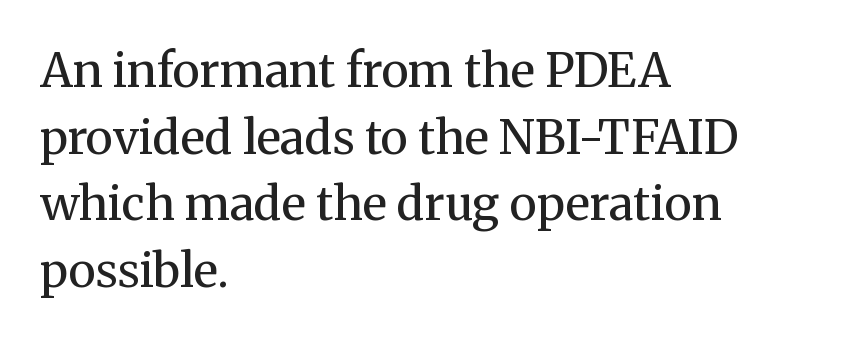
The image shows 47 px regular-weight serif type, upright; set left-aligned, normal line spacing (1.42x), normal letter spacing, not underlined; medium stroke contrast and a medium x-height.
